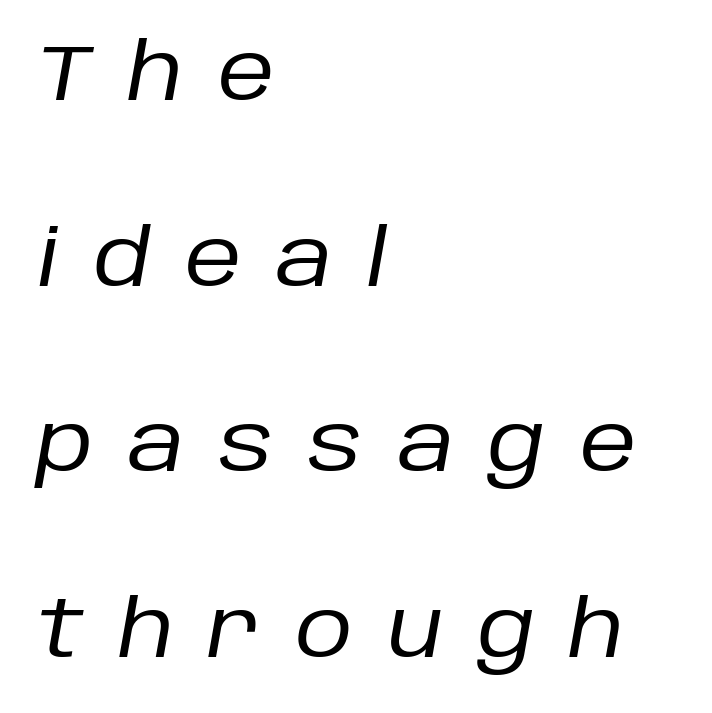
The image shows 79 px regular-weight type, italic (leaning right); set left-aligned, loose line spacing (2.35x), unusually wide letter spacing (+0.44 em), not underlined; low stroke contrast and a large x-height.
